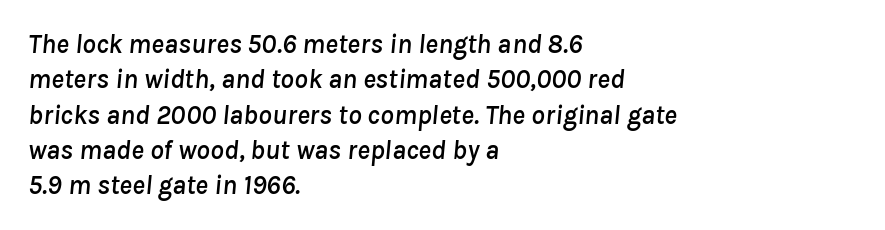
Characters follow at the spacing the type designer built in. Just letters on the line, the space beneath them empty. Characters are canted at an angle relative to the baseline's perpendicular. Summary of vertical rhythm: regular, with standard interline spacing.
